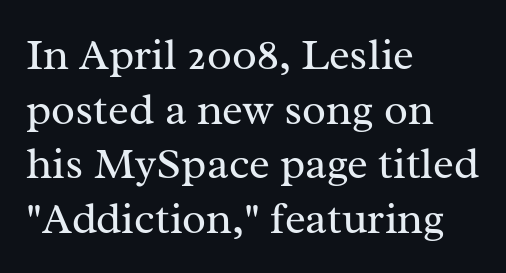
{"serif": "yes", "italic": "no", "bold": "no", "weight": "regular", "width": "normal", "stroke_contrast": "medium", "x_height": "medium", "monospaced": "no", "underline": "no", "align": "left", "line_spacing_ratio": 1.24, "letter_spacing": "normal", "letter_spacing_em": 0.0, "glyph_px": 44}
